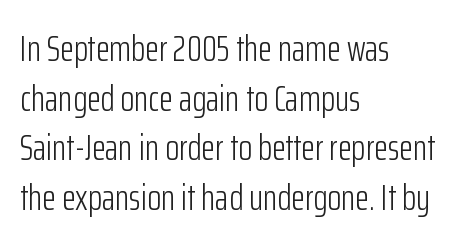
Q: Is the text bold? A: No.
Q: Is the text italic (slanted)? A: No, it is upright.
Q: Is the typeface a serif or a sans-serif typeface? A: Sans-serif.
Q: Is the text underlined? A: No.
Q: How is the paragraph aligned? A: Left-aligned.
Q: Is the spacing between letters normal or unusually wide? A: Normal.
Q: Is the spacing between lines tight, normal or loose? A: Normal.
Q: Width (condensed, normal, or wide)? A: Condensed.
Q: Stroke contrast? A: Low.
Q: x-height? A: Medium.
Q: Monospaced? A: No.
